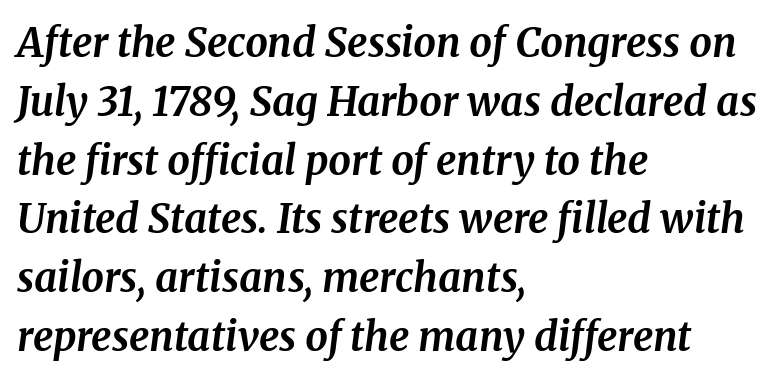
Strokes here are thick enough to call this a true bold. Serifs: yes, visible at the terminals of the letterforms. The text block is weighted toward the left margin, trailing off unevenly rightward. Note the varied advance widths — an 'i' is clearly narrower than an 'm'. Beneath every word, the page is bare.
